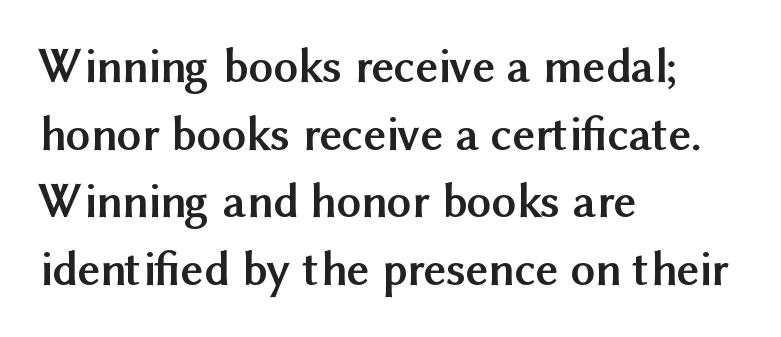
In terms of letterspacing, this is plain default setting. Check the space under the baseline: it is left empty. Designer's note — italics off, roman on. Is there much room between lines? A standard amount, neither cramped nor airy. To sum up the face: it is a sans, with no serifs.
